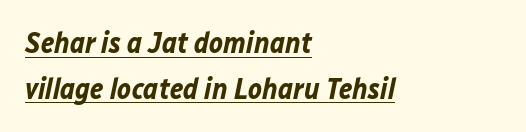
The image shows 29 px bold type, italic (leaning right); set left-aligned, normal line spacing (1.58x), normal letter spacing, underlined; low stroke contrast and a medium x-height.
